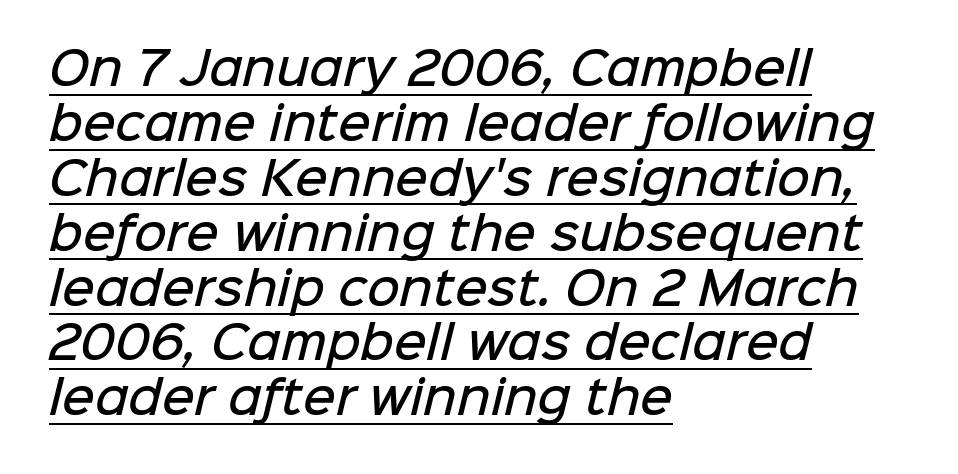
{"serif": "no", "bold": "semi", "weight": "semibold", "width": "normal", "stroke_contrast": "low", "x_height": "medium", "monospaced": "no", "underline": "yes", "align": "left", "line_spacing_ratio": 1.22, "letter_spacing": "normal", "letter_spacing_em": 0.0, "glyph_px": 45}
